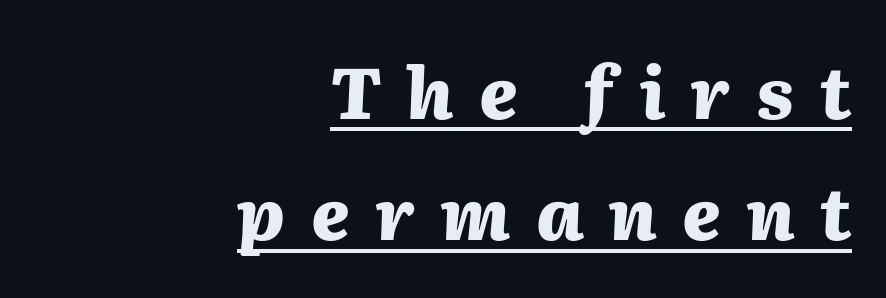
{"italic": "yes", "lean": "right", "slant_degrees": 2, "bold": "yes", "weight": "heavy", "width": "normal", "stroke_contrast": "medium", "x_height": "medium", "monospaced": "no", "underline": "yes", "align": "right", "line_spacing_ratio": 1.71, "letter_spacing": "wide", "letter_spacing_em": 0.36, "glyph_px": 71}
